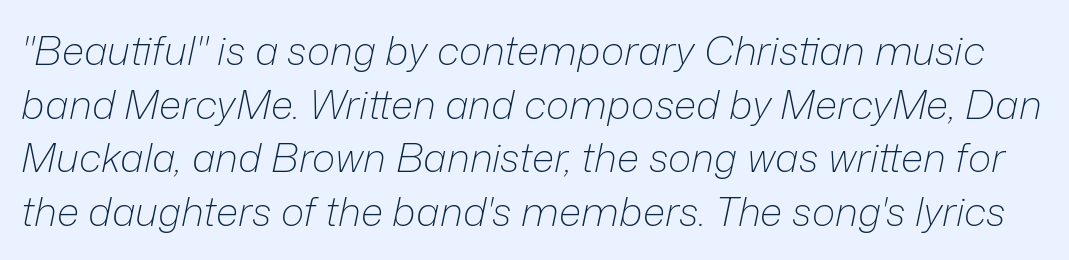
{"italic": "yes", "lean": "right", "slant_degrees": 12, "bold": "no", "weight": "light", "width": "normal", "stroke_contrast": "low", "x_height": "medium", "monospaced": "no", "underline": "no", "line_spacing": "normal", "line_spacing_ratio": 1.34, "letter_spacing": "normal", "letter_spacing_em": 0.0, "glyph_px": 40}
